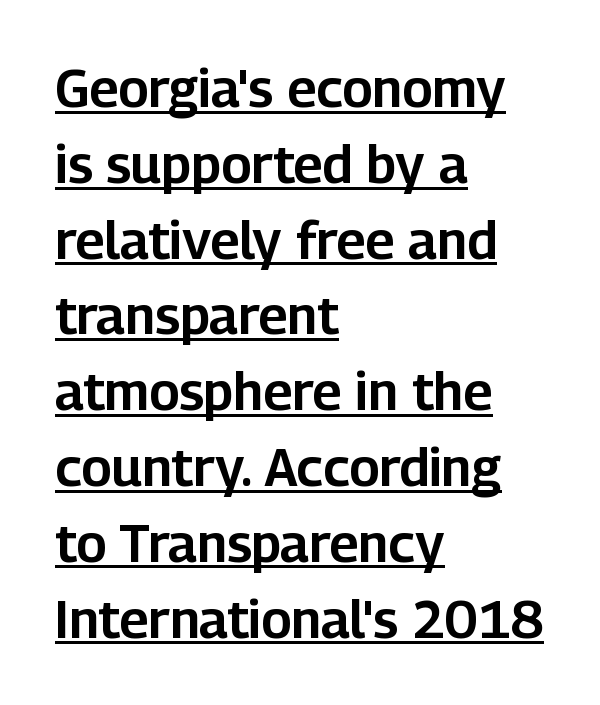
Successive baselines arrive at the customary interval. Letter spacing: default. You can see a thin bar hugging the bottom of the glyphs. Leftover space on each line is placed entirely after the last word.
